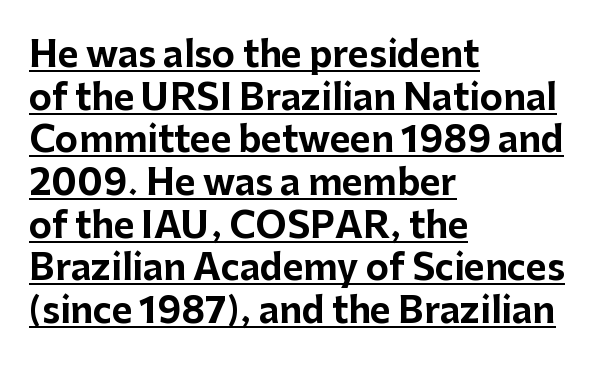
A roman cut, with each character standing at attention. The passage is arranged the way most books set body copy — flush left. I'd call this a sans setting — the letters go barefoot. Think of a printed novel: that variable character pitch is what you see here. What weight is shown? A full bold with thick strokes.
